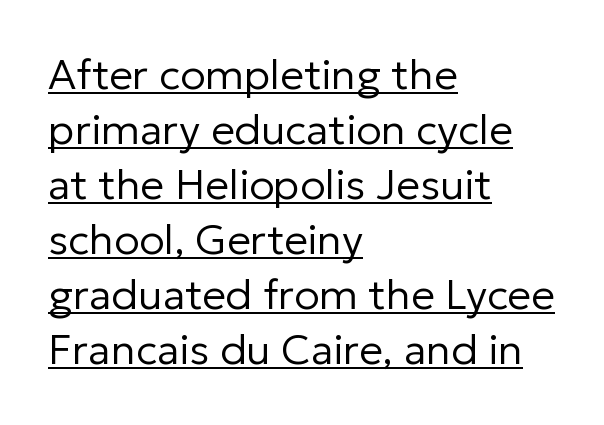
Q: Is the text bold? A: No.
Q: Is the text italic (slanted)? A: No, it is upright.
Q: Is the typeface a serif or a sans-serif typeface? A: Sans-serif.
Q: Is the text underlined? A: Yes.
Q: How is the paragraph aligned? A: Left-aligned.
Q: Is the spacing between letters normal or unusually wide? A: Normal.
Q: Is the spacing between lines tight, normal or loose? A: Normal.
Q: Width (condensed, normal, or wide)? A: Normal.
Q: Stroke contrast? A: Low.
Q: x-height? A: Medium.
Q: Monospaced? A: No.
